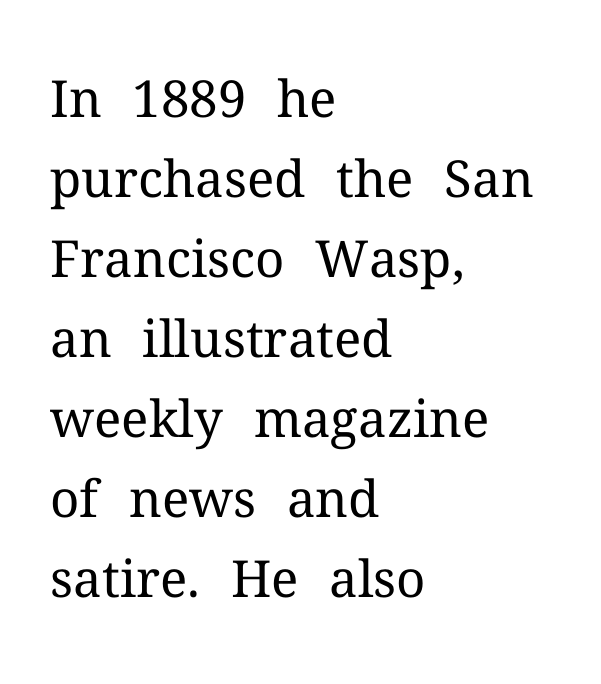
Q: Is the text bold? A: No.
Q: Is the text italic (slanted)? A: No, it is upright.
Q: Is the typeface a serif or a sans-serif typeface? A: Serif.
Q: Is the text underlined? A: No.
Q: How is the paragraph aligned? A: Left-aligned.
Q: Is the spacing between letters normal or unusually wide? A: Normal.
Q: Is the spacing between lines tight, normal or loose? A: Normal.
Q: Width (condensed, normal, or wide)? A: Normal.
Q: Stroke contrast? A: Medium.
Q: x-height? A: Medium.
Q: Monospaced? A: No.
